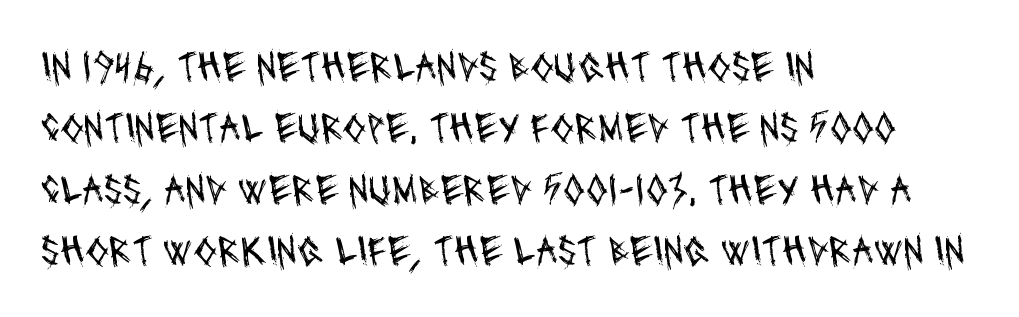
Q: Is the text bold? A: No.
Q: Is the typeface a serif or a sans-serif typeface? A: Sans-serif.
Q: Is the text underlined? A: No.
Q: How is the paragraph aligned? A: Left-aligned.
Q: Is the spacing between letters normal or unusually wide? A: Normal.
Q: Is the spacing between lines tight, normal or loose? A: Normal.
Q: Width (condensed, normal, or wide)? A: Condensed.
Q: Stroke contrast? A: Medium.
Q: x-height? A: Large.
Q: Monospaced? A: No.
